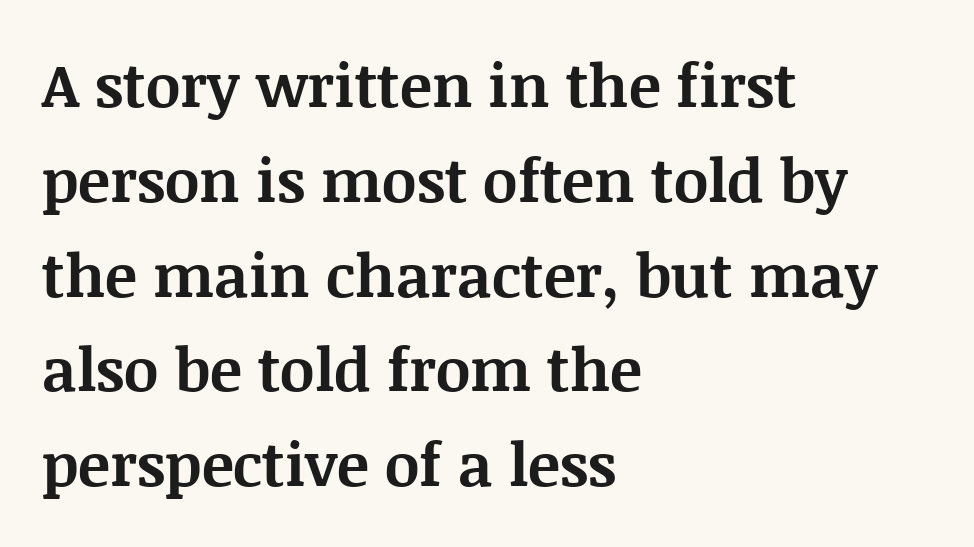
Q: Is the text bold? A: Yes.
Q: Is the text italic (slanted)? A: No, it is upright.
Q: Is the typeface a serif or a sans-serif typeface? A: Serif.
Q: Is the text underlined? A: No.
Q: How is the paragraph aligned? A: Left-aligned.
Q: Is the spacing between letters normal or unusually wide? A: Normal.
Q: Is the spacing between lines tight, normal or loose? A: Normal.
Q: Width (condensed, normal, or wide)? A: Normal.
Q: Stroke contrast? A: Medium.
Q: x-height? A: Large.
Q: Monospaced? A: No.
